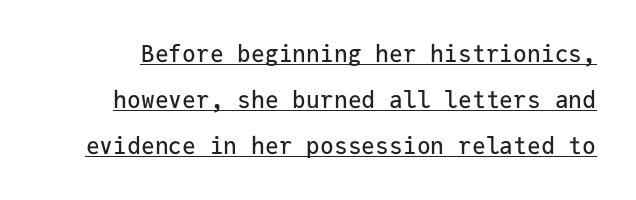
{"italic": "no", "underline": "yes", "line_spacing": "loose", "line_spacing_ratio": 1.99, "letter_spacing": "normal", "letter_spacing_em": 0.0, "glyph_px": 23}
